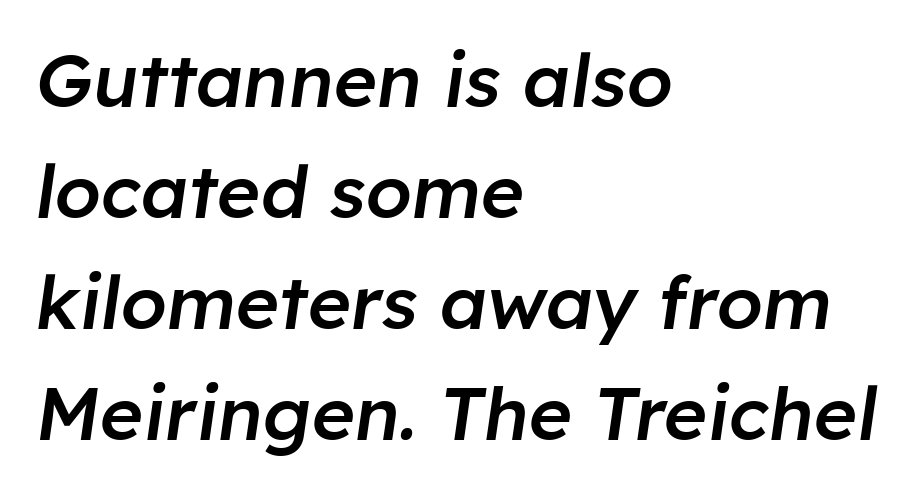
The image shows 74 px semibold type, italic (leaning right); set left-aligned, normal line spacing (1.5x), normal letter spacing, not underlined; low stroke contrast and a medium x-height.
